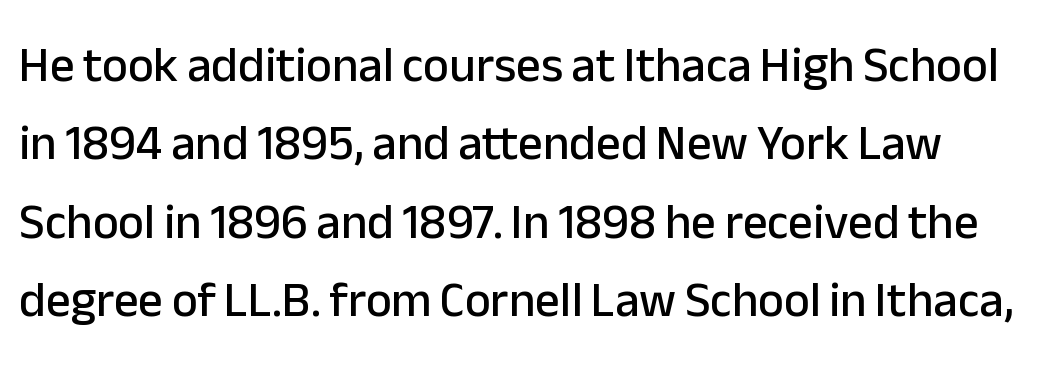
The image shows 49 px sans-serif type, upright; set normal line spacing (1.6x), normal letter spacing, not underlined; low stroke contrast and a medium x-height.
